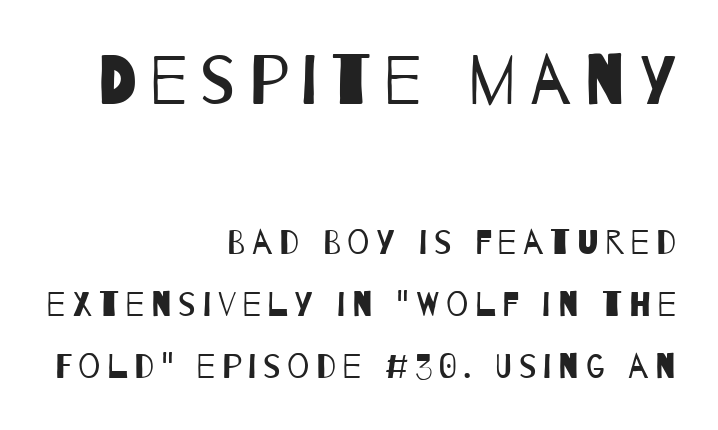
A quiet, ordinary-to-light weight characterises the typeface. The baseline area is clear. Character size in the leading block exceeds that of the trailing block. Each letter keeps its own natural width here, so spacing adapts to shape. Typeset ragged left — the right edge is the straight one.
